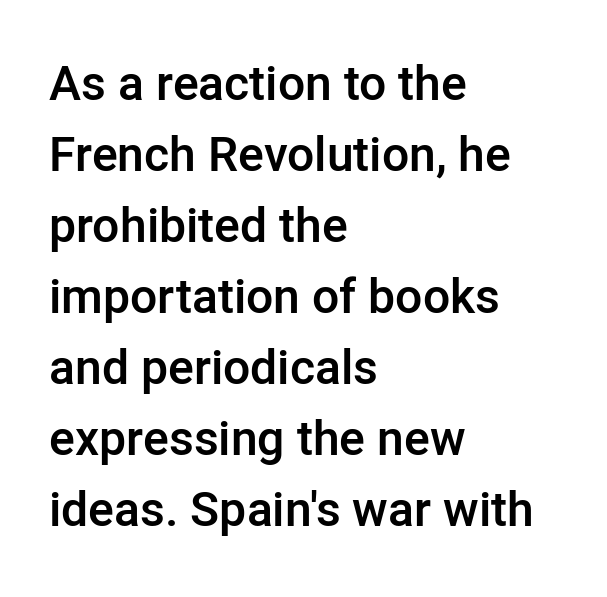
{"serif": "no", "italic": "no", "bold": "semi", "weight": "semibold", "width": "normal", "stroke_contrast": "low", "x_height": "medium", "monospaced": "no", "underline": "no", "align": "left", "line_spacing": "normal", "line_spacing_ratio": 1.48, "letter_spacing": "normal", "letter_spacing_em": 0.0, "glyph_px": 48}
